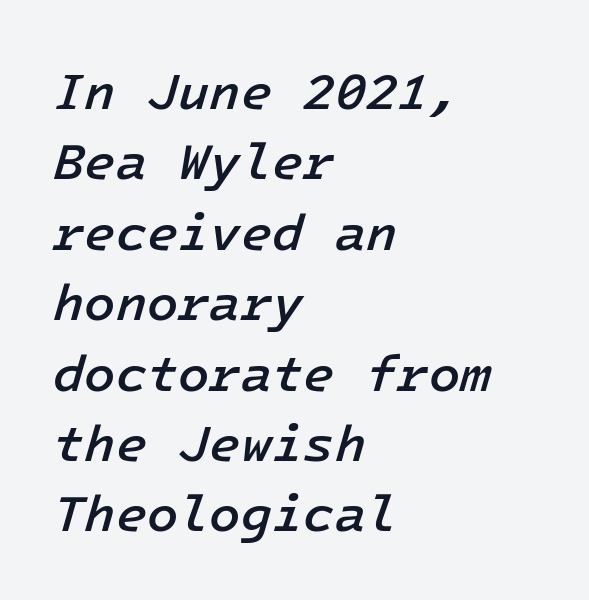
The rendering keeps characters at their native spacing. The leading is moderate, giving the passage an even texture. This rendering features lettering with no underline. Is the block centered? No — it sits flush against the left margin. As a designer I'd log this as weight 600, semibold.
